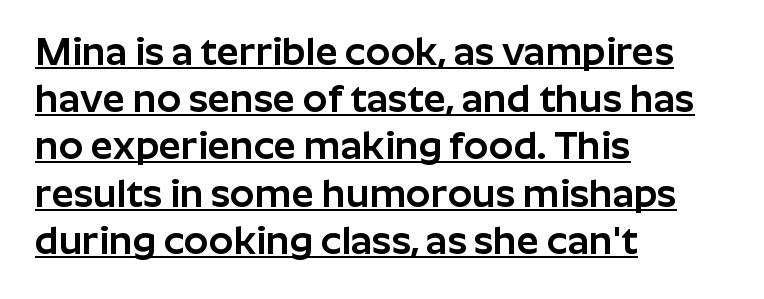
Q: Is the text italic (slanted)? A: No, it is upright.
Q: Is the typeface a serif or a sans-serif typeface? A: Sans-serif.
Q: Is the text underlined? A: Yes.
Q: How is the paragraph aligned? A: Left-aligned.
Q: Is the spacing between letters normal or unusually wide? A: Normal.
Q: Width (condensed, normal, or wide)? A: Normal.
Q: Stroke contrast? A: Low.
Q: x-height? A: Medium.
Q: Monospaced? A: No.
